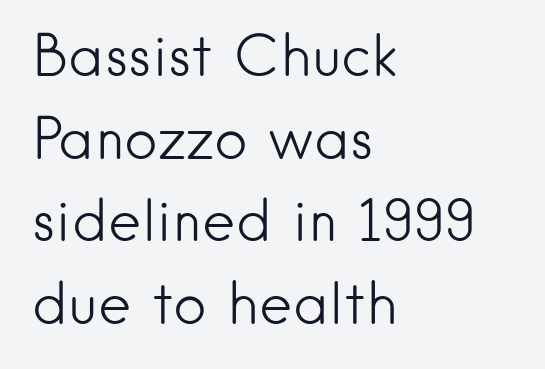
Q: Is the text bold? A: No.
Q: Is the text italic (slanted)? A: No, it is upright.
Q: Is the typeface a serif or a sans-serif typeface? A: Sans-serif.
Q: Is the text underlined? A: No.
Q: How is the paragraph aligned? A: Left-aligned.
Q: Is the spacing between letters normal or unusually wide? A: Normal.
Q: Is the spacing between lines tight, normal or loose? A: Normal.
Q: Width (condensed, normal, or wide)? A: Normal.
Q: Stroke contrast? A: Low.
Q: x-height? A: Small.
Q: Monospaced? A: No.
